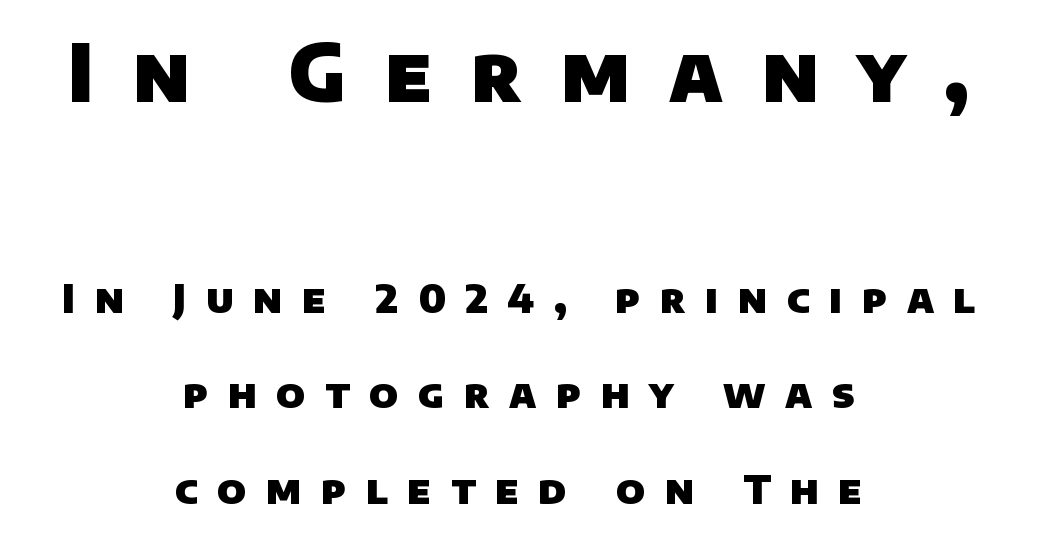
Q: Is the text bold? A: Yes.
Q: Is the typeface a serif or a sans-serif typeface? A: Sans-serif.
Q: Is the text underlined? A: No.
Q: How is the paragraph aligned? A: Centered.
Q: Is the spacing between letters normal or unusually wide? A: Unusually wide.
Q: Is the spacing between lines tight, normal or loose? A: Loose.
Q: Which block of text is set in a larger size, the first (top) or the second (bottom)? A: The first (top) one.
Q: Width (condensed, normal, or wide)? A: Normal.
Q: Stroke contrast? A: Low.
Q: x-height? A: Large.
Q: Monospaced? A: No.
